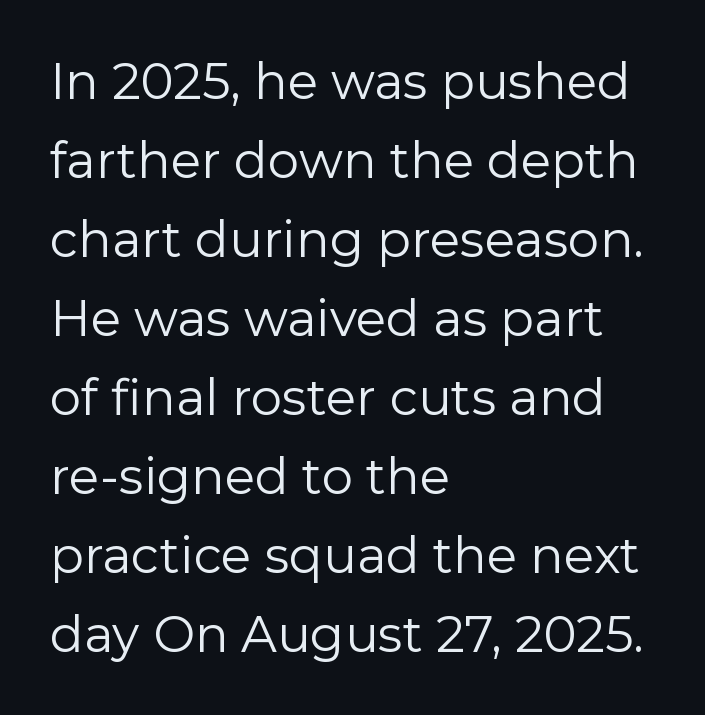
Q: Is the text bold? A: No.
Q: Is the text italic (slanted)? A: No, it is upright.
Q: Is the typeface a serif or a sans-serif typeface? A: Sans-serif.
Q: Is the text underlined? A: No.
Q: How is the paragraph aligned? A: Left-aligned.
Q: Is the spacing between letters normal or unusually wide? A: Normal.
Q: Is the spacing between lines tight, normal or loose? A: Normal.
Q: Width (condensed, normal, or wide)? A: Normal.
Q: Stroke contrast? A: Low.
Q: x-height? A: Medium.
Q: Monospaced? A: No.
